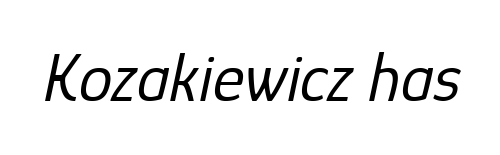
The image shows 68 px regular-weight type, italic (leaning right); set normal letter spacing, not underlined; low stroke contrast and a medium x-height.
